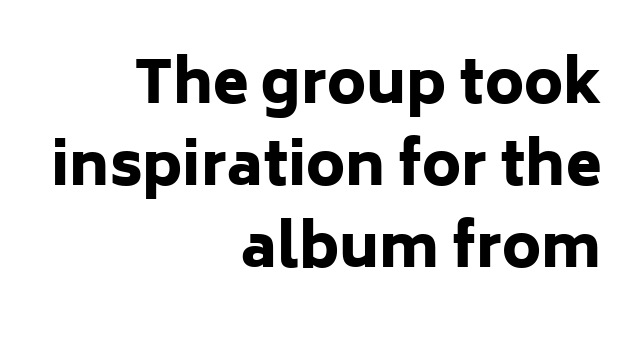
{"serif": "no", "italic": "no", "bold": "yes", "weight": "heavy", "width": "normal", "stroke_contrast": "low", "x_height": "medium", "monospaced": "no", "underline": "no", "align": "right", "line_spacing": "normal", "line_spacing_ratio": 1.41, "letter_spacing": "normal", "letter_spacing_em": 0.0, "glyph_px": 58}
